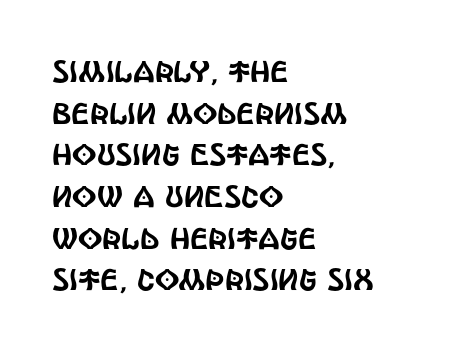
Descenders hang freely into open space. Do the characters align in a grid? No, the font is proportional. Upright lettering throughout. These lines are set flush left with a ragged right edge. Honestly, the letter spacing is just normal — you wouldn't notice it.
